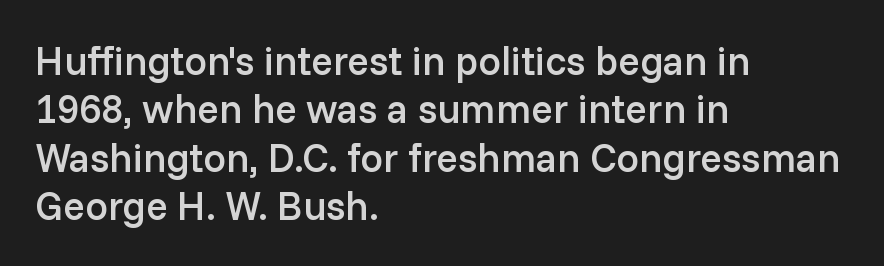
{"serif": "no", "italic": "no", "bold": "semi", "weight": "semibold", "width": "normal", "stroke_contrast": "low", "x_height": "medium", "monospaced": "no", "underline": "no", "align": "left", "line_spacing_ratio": 1.21, "letter_spacing": "normal", "letter_spacing_em": 0.0, "glyph_px": 40}
